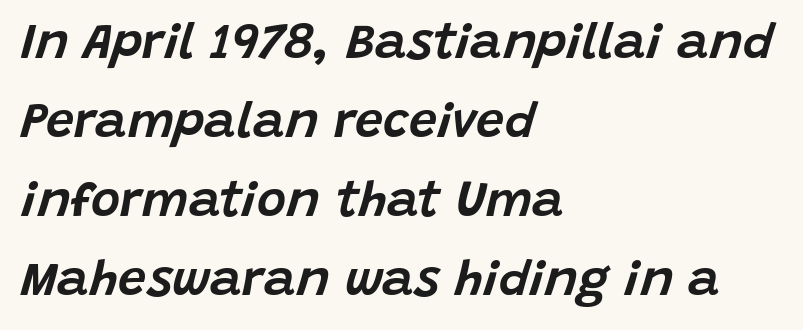
The type is set solid horizontally, with unmodified tracking. These lines are rendered in a variable-pitch font. Does the copy run flush right? No — it runs flush left. These lines sit exactly where default settings would place them. Check the space under the baseline: it is left empty.
